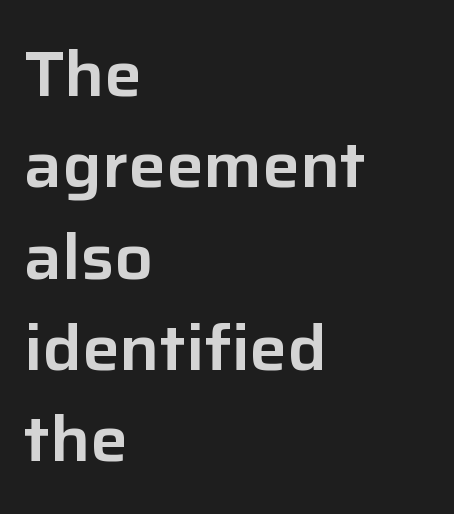
Q: Is the text italic (slanted)? A: No, it is upright.
Q: Is the typeface a serif or a sans-serif typeface? A: Sans-serif.
Q: Is the text underlined? A: No.
Q: How is the paragraph aligned? A: Left-aligned.
Q: Is the spacing between letters normal or unusually wide? A: Normal.
Q: Is the spacing between lines tight, normal or loose? A: Normal.
Q: Width (condensed, normal, or wide)? A: Normal.
Q: Stroke contrast? A: Low.
Q: x-height? A: Medium.
Q: Monospaced? A: No.
